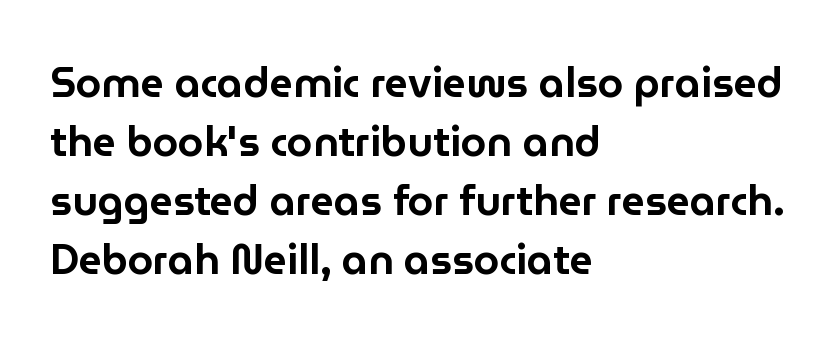
Looks like regular typesetting: each glyph gets only the width it needs. Leading: standard. This rendering leaves character spacing at its baseline value. Only glyphs here, with clear space below each row.
